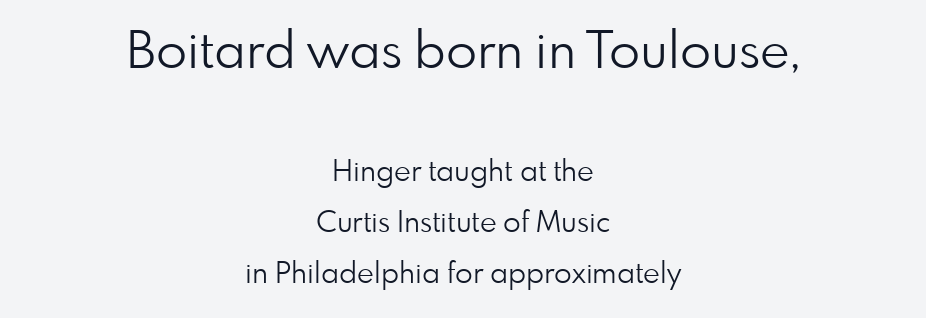
The image shows 51 px light sans-serif type, upright; set centered, line spacing 1.75x, normal letter spacing, not underlined; the first (top) block is 1.76x larger; low stroke contrast and a small x-height.
